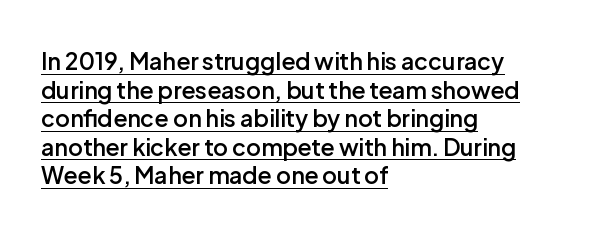
The image shows 23 px text type, upright; set left-aligned, line spacing 1.24x, normal letter spacing, underlined.
